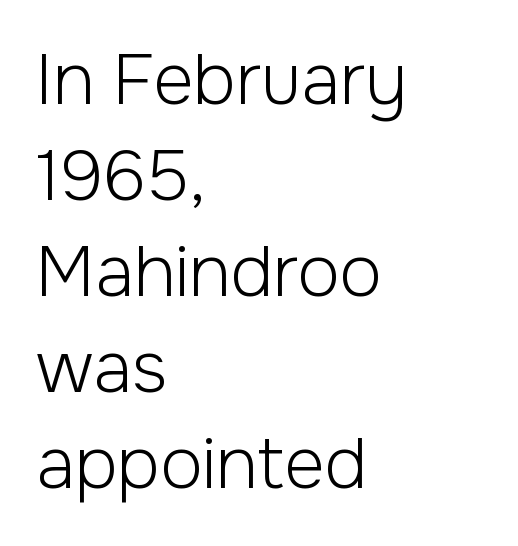
{"serif": "no", "italic": "no", "bold": "no", "weight": "light", "width": "normal", "stroke_contrast": "low", "x_height": "medium", "monospaced": "no", "underline": "no", "align": "left", "line_spacing": "normal", "line_spacing_ratio": 1.37, "letter_spacing": "normal", "letter_spacing_em": 0.0, "glyph_px": 70}
